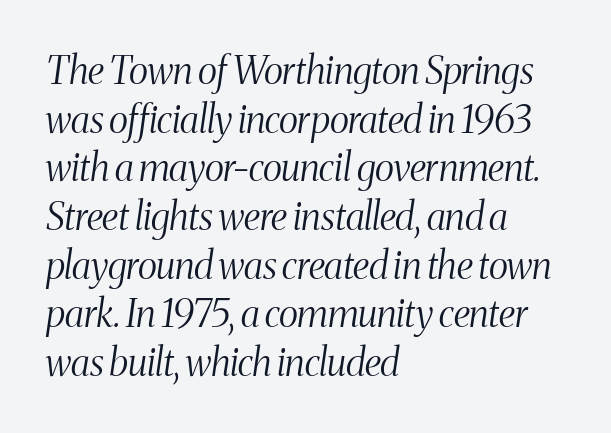
Q: Is the text bold? A: No.
Q: Is the text italic (slanted)? A: Yes, it leans right by about 8 degrees.
Q: Is the typeface a serif or a sans-serif typeface? A: Serif.
Q: Is the text underlined? A: No.
Q: How is the paragraph aligned? A: Left-aligned.
Q: Is the spacing between letters normal or unusually wide? A: Normal.
Q: Is the spacing between lines tight, normal or loose? A: Normal.
Q: Width (condensed, normal, or wide)? A: Condensed.
Q: Stroke contrast? A: Medium.
Q: x-height? A: Medium.
Q: Monospaced? A: No.
